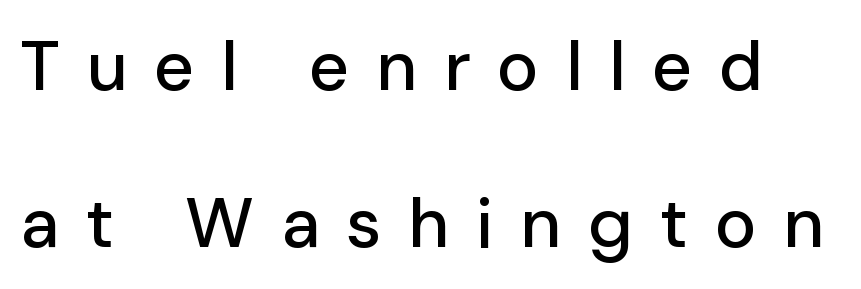
The passage shown has open, widely tracked lettering throughout. You could fit nearly another row in the gap between these rows. Think of a printed novel: that variable character pitch is what you see here. The axis of the letterforms is exactly vertical.
